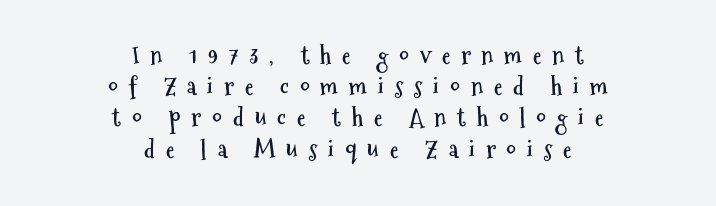
The image shows 24 px bold type, upright; set centered, normal line spacing (1.3x), unusually wide letter spacing (+0.45 em), not underlined.
